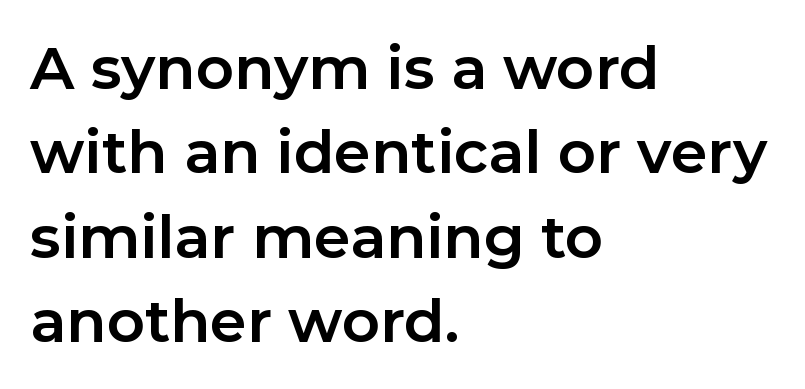
You could not count columns in this text — the font is proportionally spaced. The vertical gap from one line to the next is medium. These words are printed bold, with thick strokes throughout. Note: no serifs on the glyphs.
